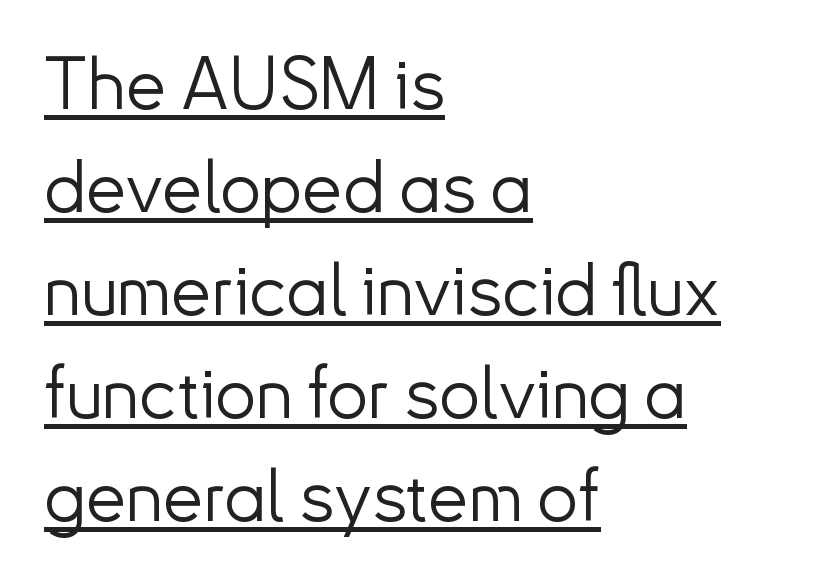
No letter is thick-stroked: the sample isn't bold. This sample has the flowing, uneven cadence of proportional lettering. No extra tracking has been applied to these lines. Every stem runs plumb, perpendicular to the baseline. This rendering features underlined lettering.
